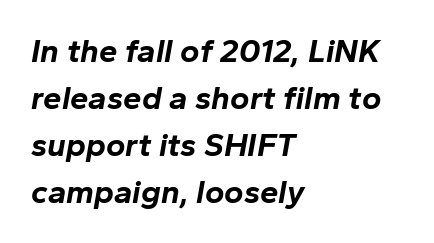
{"italic": "yes", "lean": "right", "slant_degrees": 10, "bold": "yes", "weight": "bold", "width": "normal", "stroke_contrast": "low", "x_height": "medium", "monospaced": "no", "underline": "no", "align": "left", "line_spacing": "normal", "line_spacing_ratio": 1.42, "letter_spacing": "normal", "letter_spacing_em": 0.0, "glyph_px": 33}
